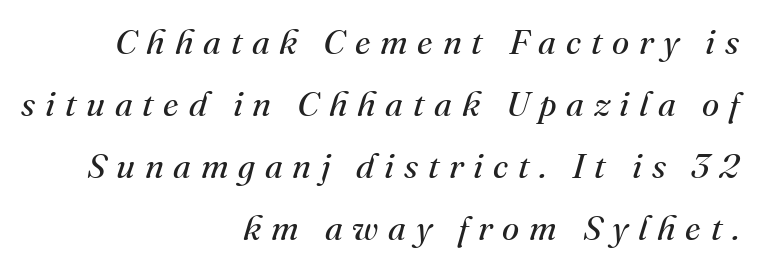
The image shows 35 px regular-weight serif type, italic (leaning right); set right-aligned, line spacing 1.77x, unusually wide letter spacing (+0.28 em), not underlined; medium stroke contrast and a small x-height.
